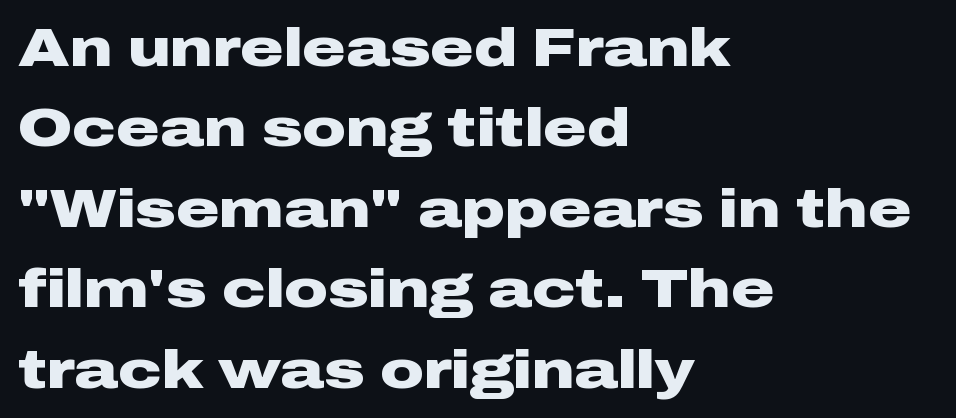
Here the designer chose a conventional face with non-uniform glyph widths. As a designer I'd log this as weight 700, bold. A clean baseline with only descenders dipping below it. In CSS terms this would be text-align: left. A typesetter would mark this as roman, not italic. Classification — sans serif.
